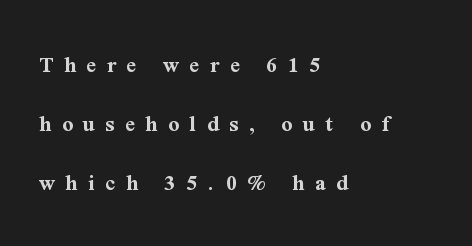
Q: Is the text bold? A: Yes.
Q: Is the text italic (slanted)? A: No, it is upright.
Q: Is the text underlined? A: No.
Q: How is the paragraph aligned? A: Left-aligned.
Q: Is the spacing between letters normal or unusually wide? A: Unusually wide.
Q: Is the spacing between lines tight, normal or loose? A: Loose.
